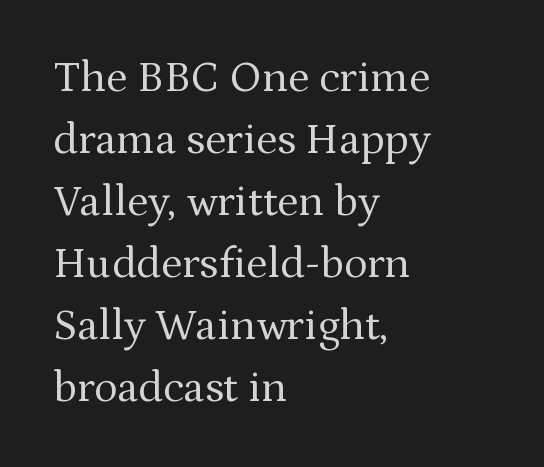
If you measured baseline to baseline, you'd find a middling distance. Examine the stroke ends and you'll spot serifs. Left-aligned paragraph, ragged on the right. No italicization has been applied; the sample stays upright.
